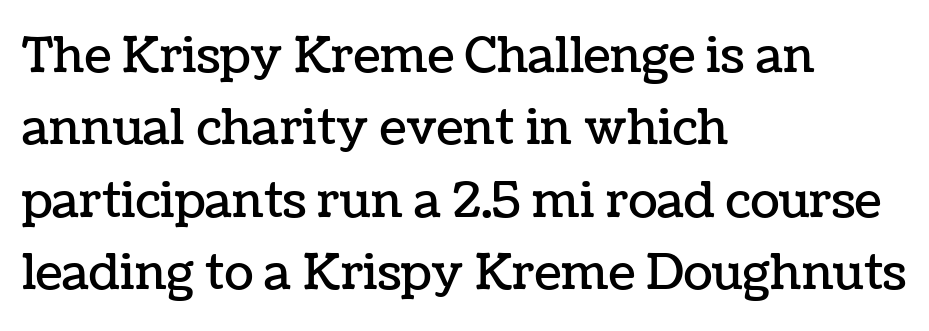
The type sits square on the baseline with zero lean. In terms of letterspacing, this is plain default setting. A typesetter would call this proportional, since set widths differ per character. Evenly set lines give the paragraph a standard silhouette. Letters rest on an invisible, unmarked baseline. If you drew a ruler down the left edge, every line would touch it.
